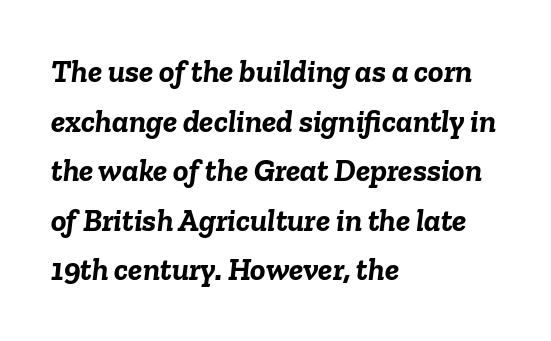
{"italic": "yes", "lean": "right", "slant_degrees": 6, "bold": "yes", "weight": "semibold", "width": "normal", "stroke_contrast": "low", "x_height": "medium", "monospaced": "no", "underline": "no", "align": "left", "line_spacing": "normal", "line_spacing_ratio": 1.55, "letter_spacing": "normal", "letter_spacing_em": 0.0, "glyph_px": 32}
